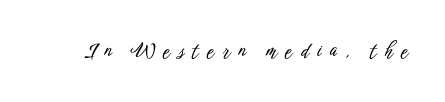
The image shows 20 px text type; set unusually wide letter spacing (+0.41 em), not underlined.
